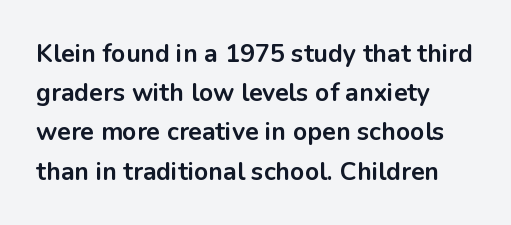
Q: Is the text bold? A: Yes.
Q: Is the text italic (slanted)? A: No, it is upright.
Q: Is the text underlined? A: No.
Q: How is the paragraph aligned? A: Left-aligned.
Q: Is the spacing between letters normal or unusually wide? A: Normal.
Q: Is the spacing between lines tight, normal or loose? A: Normal.
